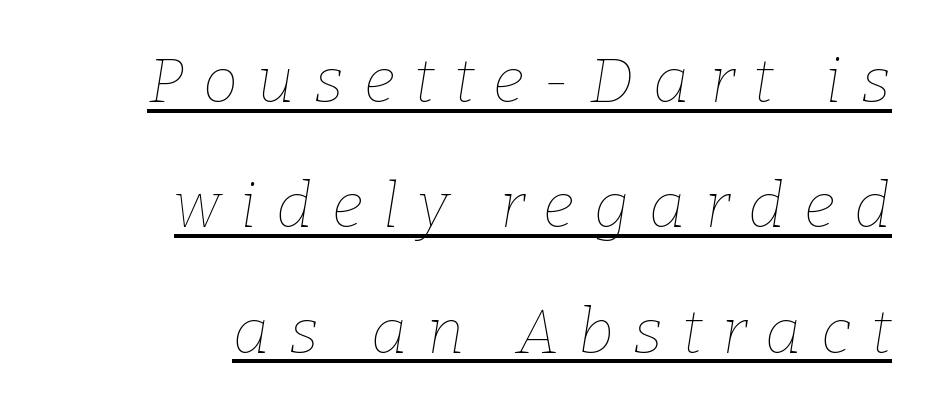
Q: Is the text bold? A: No.
Q: Is the text italic (slanted)? A: Yes, it leans right by about 9 degrees.
Q: Is the text underlined? A: Yes.
Q: How is the paragraph aligned? A: Right-aligned.
Q: Is the spacing between letters normal or unusually wide? A: Unusually wide.
Q: Is the spacing between lines tight, normal or loose? A: Loose.
Q: Width (condensed, normal, or wide)? A: Normal.
Q: Stroke contrast? A: Low.
Q: x-height? A: Medium.
Q: Monospaced? A: No.
